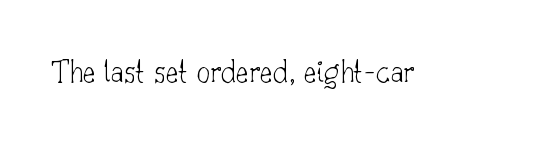
{"serif": "yes", "italic": "no", "bold": "no", "weight": "thin", "width": "normal", "stroke_contrast": "low", "x_height": "small", "monospaced": "no", "underline": "no", "letter_spacing": "normal", "letter_spacing_em": 0.0, "glyph_px": 34}
